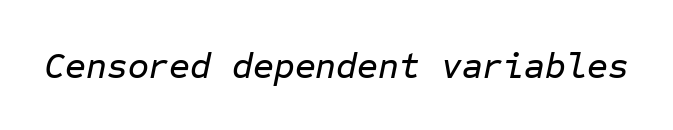
Q: Is the text italic (slanted)? A: Yes, it leans right by about 12 degrees.
Q: Is the text underlined? A: No.
Q: Is the spacing between letters normal or unusually wide? A: Normal.
Q: Width (condensed, normal, or wide)? A: Normal.
Q: Stroke contrast? A: Low.
Q: x-height? A: Medium.
Q: Monospaced? A: Yes.
